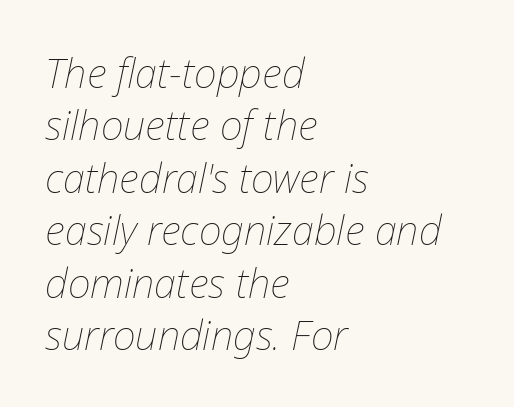
These lines are set flush left with a ragged right edge. Slanted lettering throughout. A clean baseline with only descenders dipping below it. The type is set solid horizontally, with unmodified tracking. Heft: none added — not bold.
